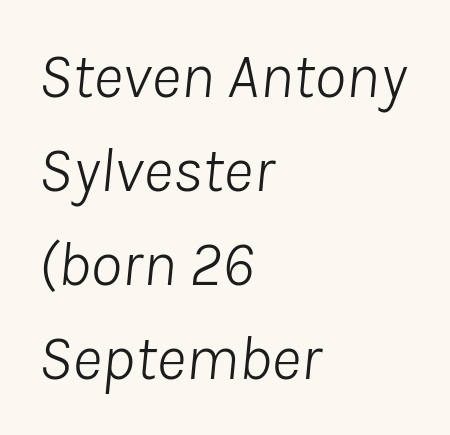
Check under the words: just untouched page. Regarding leading, the lines here are spaced in the standard way. A typesetter would mark this as italic. Proportional: the letters do not fall into vertical columns. No extra tracking has been applied to these lines.
